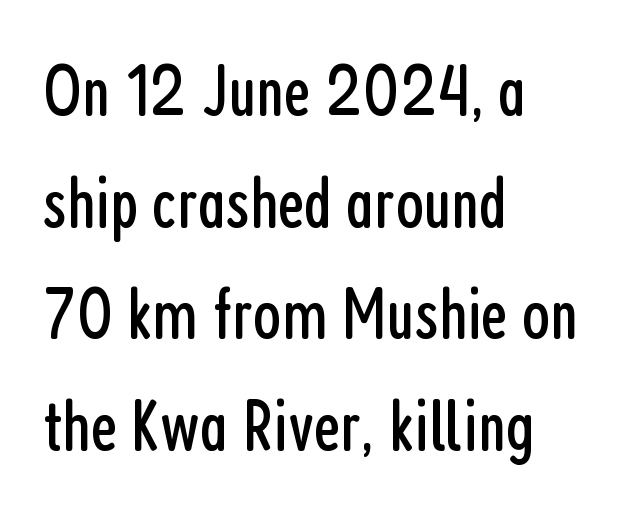
Leading: standard. A typesetter would label this face a sans. The weight tops out at a normal text grade. Looks like regular typesetting: each glyph gets only the width it needs. Short note: letters normally spaced.
